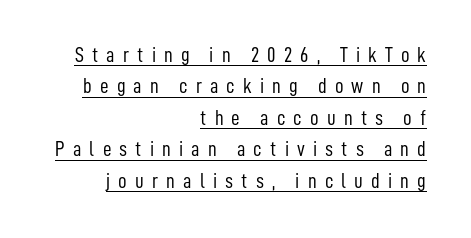
The image shows 21 px text type, upright; set right-aligned, normal line spacing (1.5x), unusually wide letter spacing (+0.39 em), underlined.
